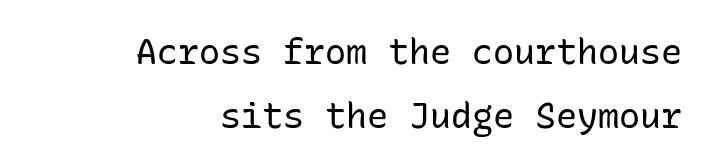
Q: Is the text bold? A: No.
Q: Is the text italic (slanted)? A: No, it is upright.
Q: Is the typeface a serif or a sans-serif typeface? A: Sans-serif.
Q: Is the text underlined? A: No.
Q: How is the paragraph aligned? A: Right-aligned.
Q: Is the spacing between letters normal or unusually wide? A: Normal.
Q: Width (condensed, normal, or wide)? A: Normal.
Q: Stroke contrast? A: Low.
Q: x-height? A: Medium.
Q: Monospaced? A: Yes.
